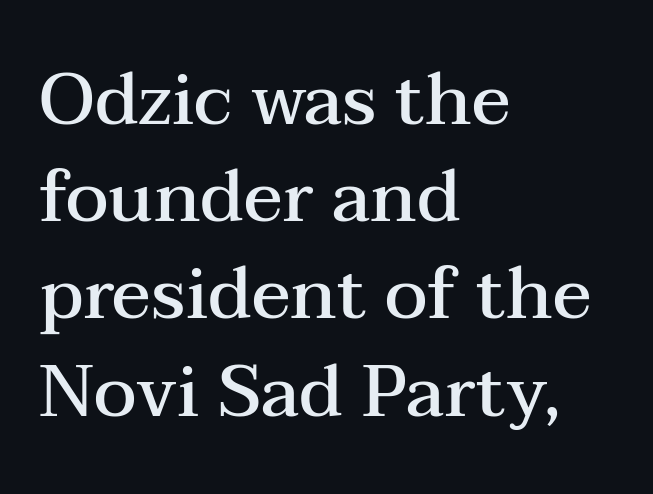
The image shows 72 px semibold, wide serif type, upright; set left-aligned, normal line spacing (1.35x), normal letter spacing, not underlined; medium stroke contrast and a medium x-height.
